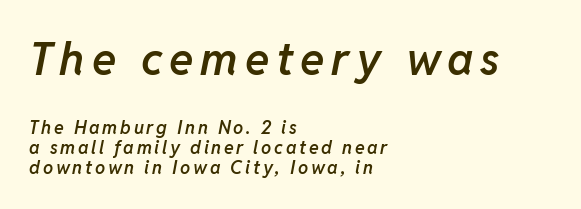
The passage shown is not underscored anywhere. The ragged edge is on the right, which tells us the setting is flush left. Character widths vary here, with narrow letters taking less room than wide ones. Quick note: interline space is minimal.
